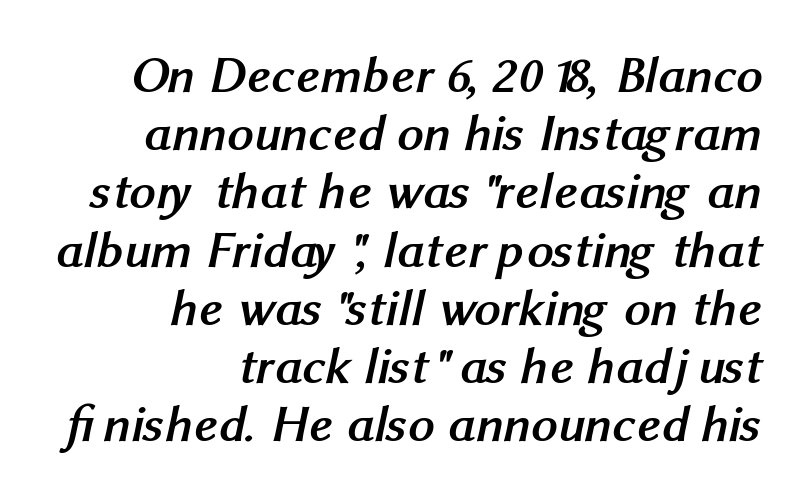
Q: Is the text bold? A: Yes.
Q: Is the typeface a serif or a sans-serif typeface? A: Sans-serif.
Q: Is the text underlined? A: No.
Q: How is the paragraph aligned? A: Right-aligned.
Q: Is the spacing between letters normal or unusually wide? A: Normal.
Q: Is the spacing between lines tight, normal or loose? A: Tight.
Q: Width (condensed, normal, or wide)? A: Normal.
Q: Stroke contrast? A: Medium.
Q: x-height? A: Medium.
Q: Monospaced? A: No.
